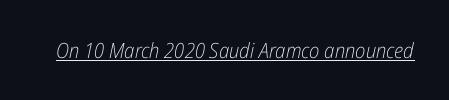
Q: Is the text bold? A: No.
Q: Is the text italic (slanted)? A: Yes, it leans right by about 12 degrees.
Q: Is the text underlined? A: Yes.
Q: Is the spacing between letters normal or unusually wide? A: Normal.
